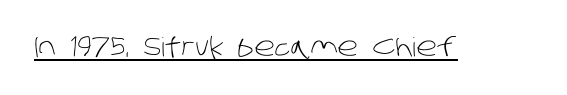
The image shows 26 px text type; set normal letter spacing, underlined.
